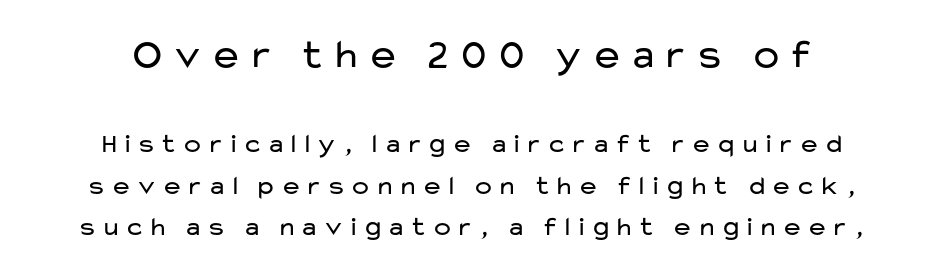
Q: Is the text bold? A: No.
Q: Is the text italic (slanted)? A: No, it is upright.
Q: Is the typeface a serif or a sans-serif typeface? A: Sans-serif.
Q: Is the text underlined? A: No.
Q: Is the spacing between lines tight, normal or loose? A: Normal.
Q: Which block of text is set in a larger size, the first (top) or the second (bottom)? A: The first (top) one.
Q: Width (condensed, normal, or wide)? A: Wide.
Q: Stroke contrast? A: Low.
Q: x-height? A: Medium.
Q: Monospaced? A: No.
